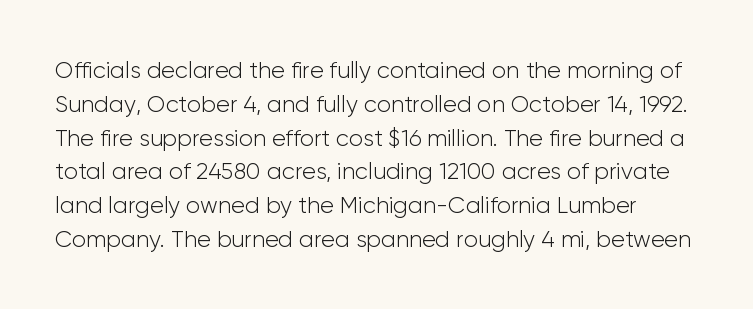
Q: Is the text bold? A: No.
Q: Is the text italic (slanted)? A: No, it is upright.
Q: Is the text underlined? A: No.
Q: Is the spacing between letters normal or unusually wide? A: Normal.
Q: Is the spacing between lines tight, normal or loose? A: Normal.
